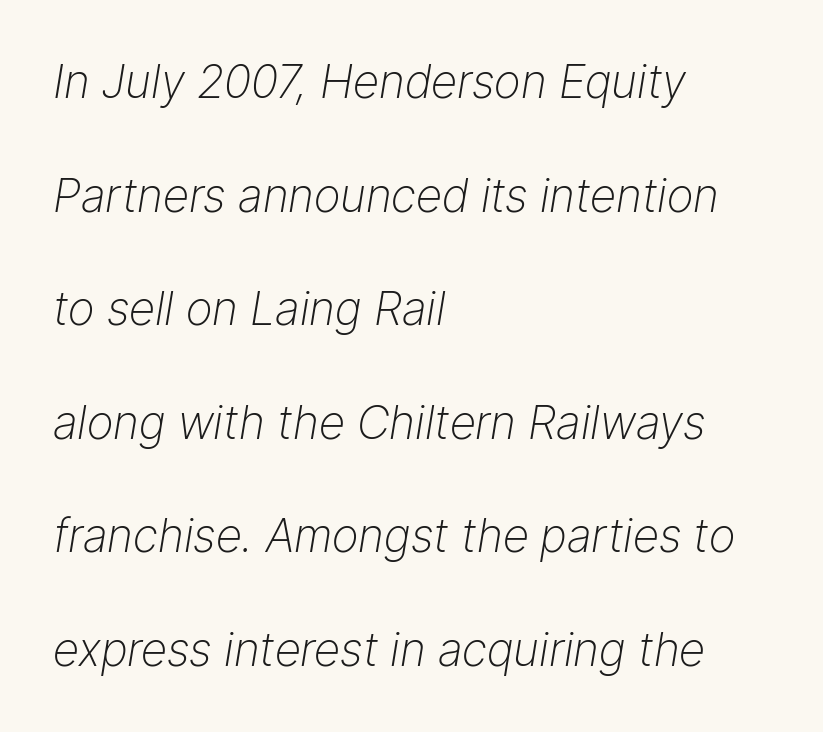
The image shows 46 px light type, italic (leaning right); set left-aligned, loose line spacing (2.47x), normal letter spacing, not underlined; low stroke contrast and a medium x-height.
